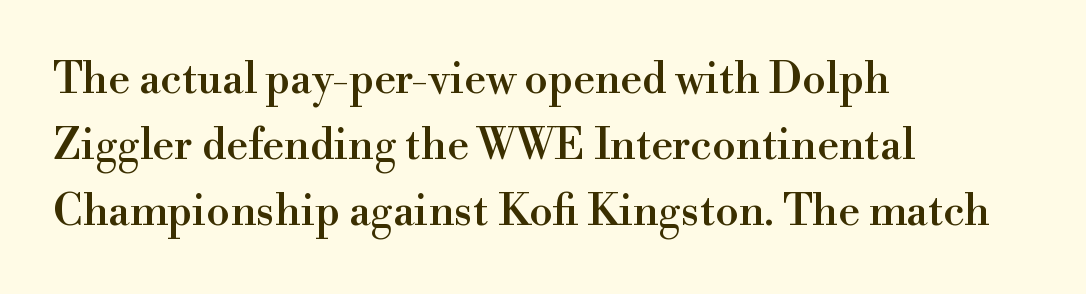
{"serif": "yes", "italic": "no", "width": "normal", "x_height": "small", "monospaced": "no", "underline": "no", "align": "left", "line_spacing": "normal", "line_spacing_ratio": 1.54, "letter_spacing": "normal", "letter_spacing_em": 0.0, "glyph_px": 43}
